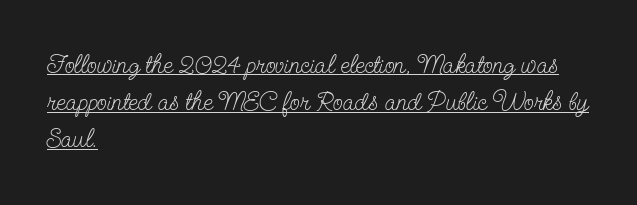
Summary of weight: not heavy and not bold. Tracking here is standard; glyphs follow each other at the usual distance. The glyphs are accompanied by a horizontal stroke just below them. Leftover space on each line is placed entirely after the last word.
